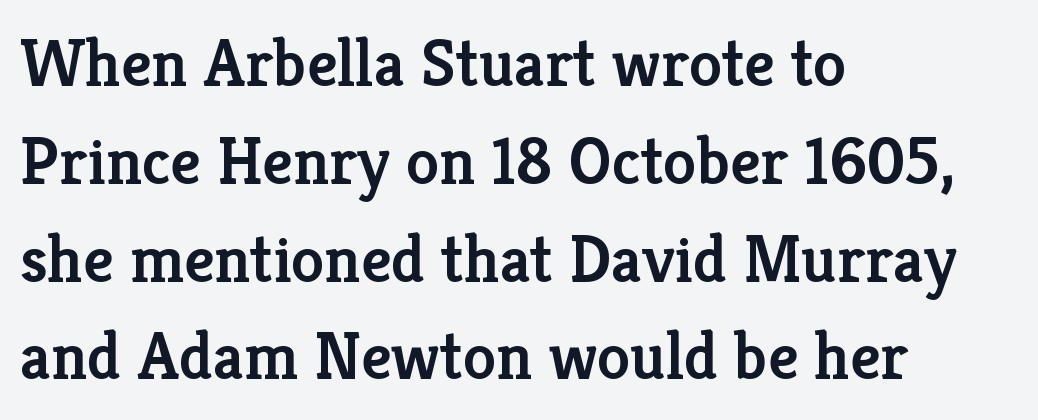
Q: Is the text bold? A: Semi-bold.
Q: Is the text italic (slanted)? A: No, it is upright.
Q: Is the typeface a serif or a sans-serif typeface? A: Serif.
Q: Is the text underlined? A: No.
Q: How is the paragraph aligned? A: Left-aligned.
Q: Is the spacing between letters normal or unusually wide? A: Normal.
Q: Is the spacing between lines tight, normal or loose? A: Normal.
Q: Width (condensed, normal, or wide)? A: Normal.
Q: Stroke contrast? A: Low.
Q: x-height? A: Medium.
Q: Monospaced? A: No.
